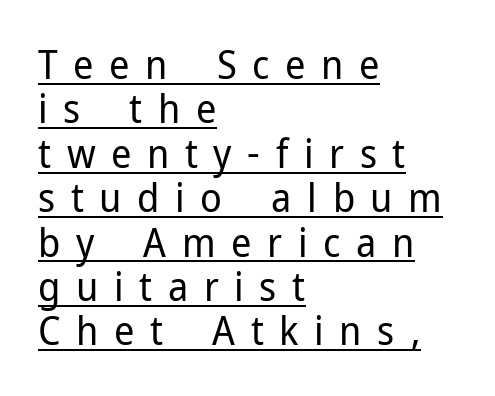
The image shows 40 px regular-weight sans-serif type, upright; set left-aligned, tight line spacing (1.11x), unusually wide letter spacing (+0.39 em), underlined; low stroke contrast and a medium x-height.
